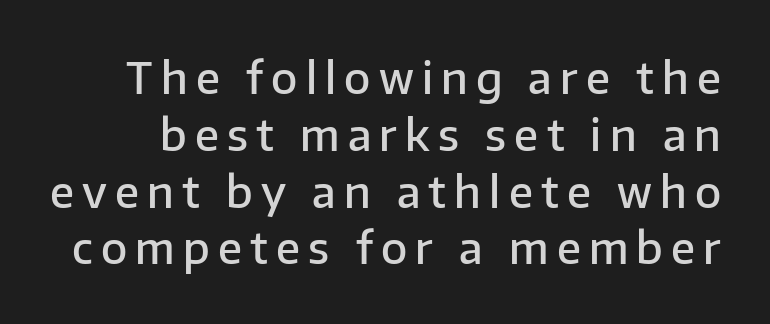
{"serif": "no", "italic": "no", "bold": "semi", "weight": "semibold", "width": "normal", "stroke_contrast": "low", "x_height": "medium", "monospaced": "no", "underline": "no", "line_spacing": "normal", "line_spacing_ratio": 1.32, "glyph_px": 43}
